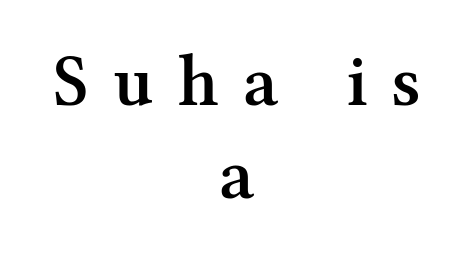
{"serif": "yes", "italic": "no", "bold": "semi", "weight": "semibold", "width": "normal", "stroke_contrast": "medium", "x_height": "medium", "monospaced": "no", "underline": "no", "align": "center", "line_spacing": "normal", "line_spacing_ratio": 1.26, "letter_spacing": "wide", "letter_spacing_em": 0.33, "glyph_px": 74}
